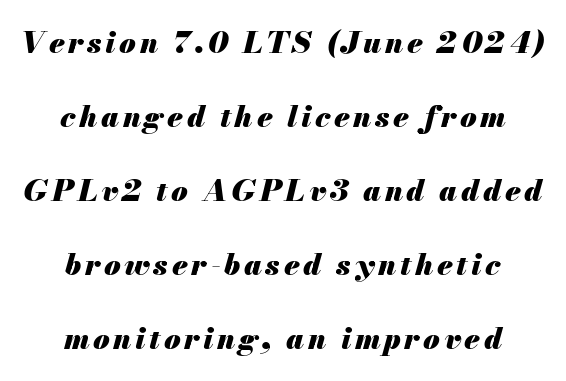
Q: Is the text bold? A: Yes.
Q: Is the text italic (slanted)? A: Yes, it leans right by about 13 degrees.
Q: Is the text underlined? A: No.
Q: How is the paragraph aligned? A: Centered.
Q: Is the spacing between lines tight, normal or loose? A: Loose.
Q: Width (condensed, normal, or wide)? A: Normal.
Q: Stroke contrast? A: Medium.
Q: x-height? A: Small.
Q: Monospaced? A: No.
